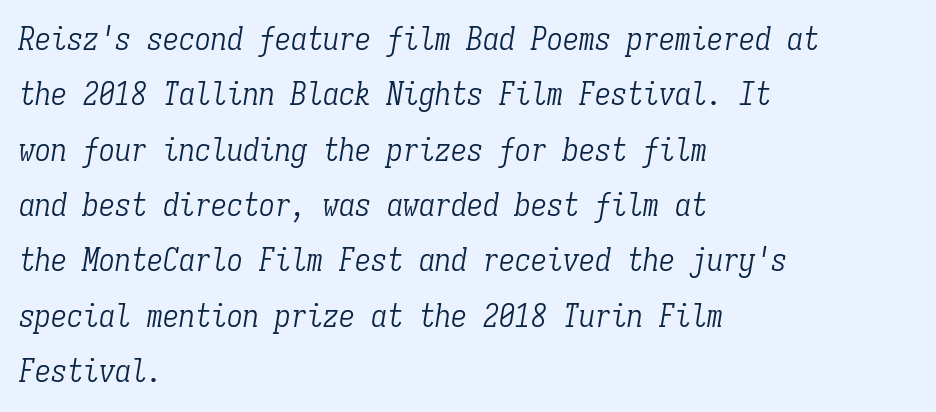
Spacing verdict: monospaced, one width for all characters. Letters rest on an invisible, unmarked baseline. Letterform terminals end in serifs throughout the passage. All the whitespace from short lines collects on the right. The tracking reads as untouched default to a designer's eye.
